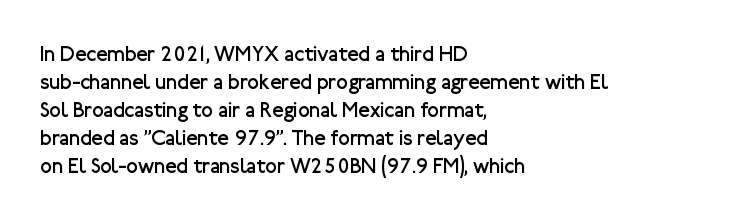
Q: Is the text bold? A: No.
Q: Is the text italic (slanted)? A: No, it is upright.
Q: Is the text underlined? A: No.
Q: How is the paragraph aligned? A: Left-aligned.
Q: Is the spacing between letters normal or unusually wide? A: Normal.
Q: Is the spacing between lines tight, normal or loose? A: Normal.
